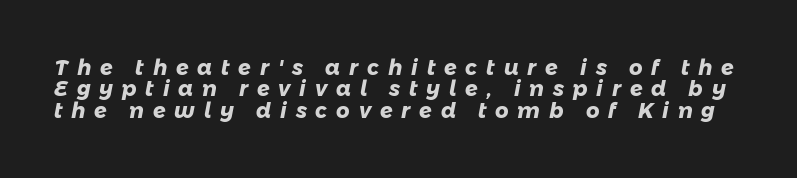
The image shows 21 px bold type; set tight line spacing (1.02x), unusually wide letter spacing (+0.42 em), not underlined.
